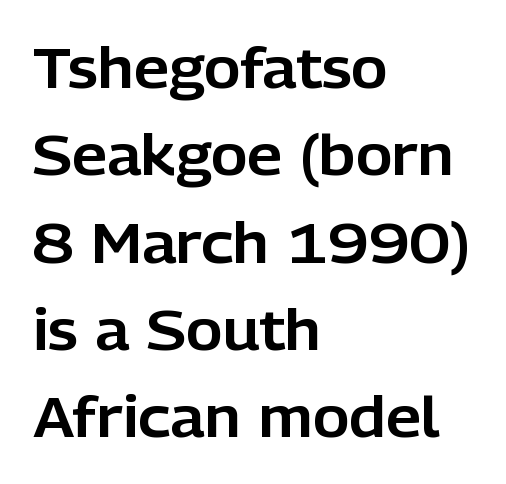
Q: Is the text italic (slanted)? A: No, it is upright.
Q: Is the typeface a serif or a sans-serif typeface? A: Sans-serif.
Q: Is the text underlined? A: No.
Q: How is the paragraph aligned? A: Left-aligned.
Q: Is the spacing between letters normal or unusually wide? A: Normal.
Q: Is the spacing between lines tight, normal or loose? A: Normal.
Q: Width (condensed, normal, or wide)? A: Normal.
Q: Stroke contrast? A: Low.
Q: x-height? A: Medium.
Q: Monospaced? A: No.
